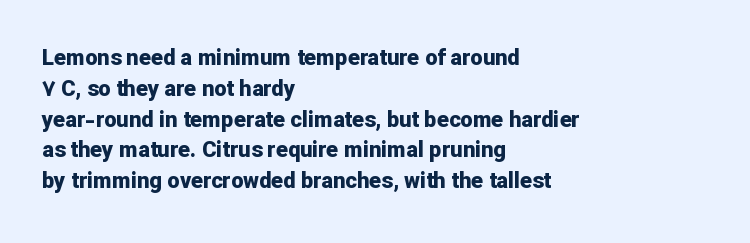
The image shows 22 px bold type, upright; set left-aligned, normal line spacing (1.4x), normal letter spacing, not underlined.
